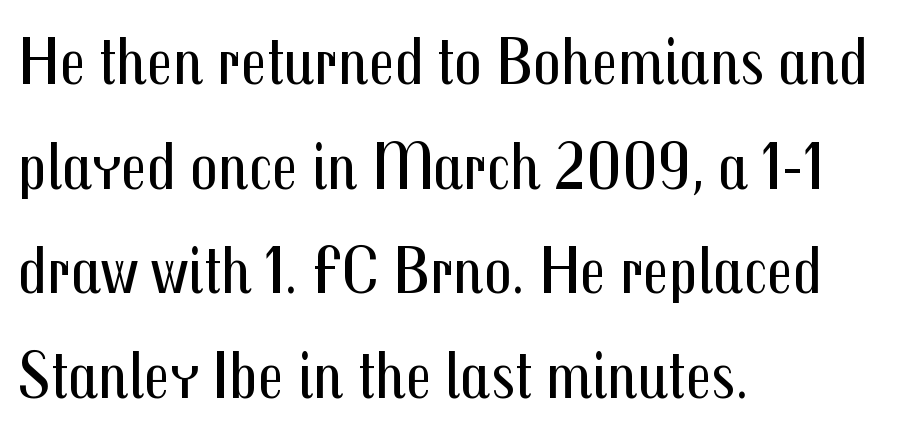
{"serif": "no", "italic": "no", "bold": "no", "weight": "regular", "width": "condensed", "stroke_contrast": "medium", "x_height": "medium", "monospaced": "no", "underline": "no", "align": "left", "line_spacing": "normal", "line_spacing_ratio": 1.54, "letter_spacing": "normal", "letter_spacing_em": 0.0, "glyph_px": 68}
